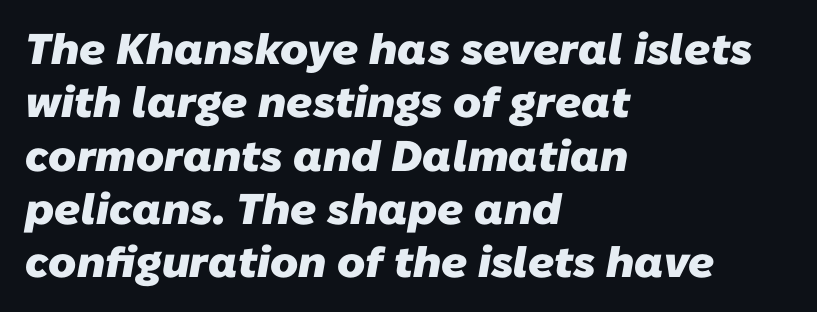
Q: Is the text bold? A: Yes.
Q: Is the typeface a serif or a sans-serif typeface? A: Sans-serif.
Q: Is the text underlined? A: No.
Q: How is the paragraph aligned? A: Left-aligned.
Q: Is the spacing between letters normal or unusually wide? A: Normal.
Q: Width (condensed, normal, or wide)? A: Normal.
Q: Stroke contrast? A: Low.
Q: x-height? A: Medium.
Q: Monospaced? A: No.
